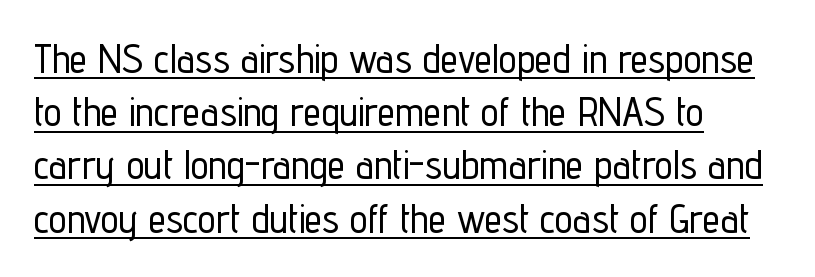
All the whitespace from short lines collects on the right. Does extra space separate the letters? No, they use regular spacing. Reading down the column, the eye jumps a familiar distance to each next line. Regarding serifs, this sample does without them. Tall strokes in this sample are plumb rather than angled. Note the varied advance widths — an 'i' is clearly narrower than an 'm'.
